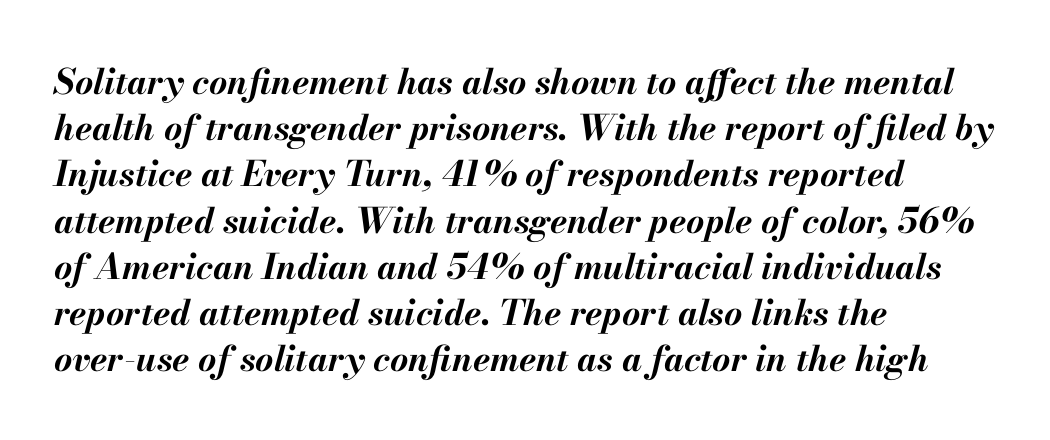
Q: Is the text bold? A: Yes.
Q: Is the text italic (slanted)? A: Yes, it leans right by about 13 degrees.
Q: Is the text underlined? A: No.
Q: How is the paragraph aligned? A: Left-aligned.
Q: Is the spacing between letters normal or unusually wide? A: Normal.
Q: Is the spacing between lines tight, normal or loose? A: Normal.
Q: Width (condensed, normal, or wide)? A: Normal.
Q: Stroke contrast? A: Medium.
Q: x-height? A: Small.
Q: Monospaced? A: No.
